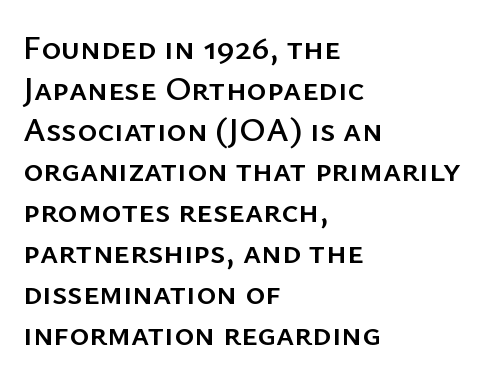
Style check: upright. Casual observation: everything's shoved over to the left. Stroke terminals: plain, sans-serif. A clean baseline with only descenders dipping below it. Observe the ordinary spacing: letters are neighbours, not strangers. Character widths vary here, with narrow letters taking less room than wide ones.
